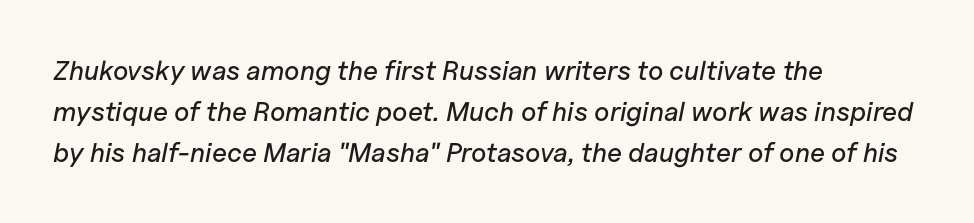
Q: Is the text italic (slanted)? A: Yes, it leans right by about 11 degrees.
Q: Is the text underlined? A: No.
Q: How is the paragraph aligned? A: Left-aligned.
Q: Is the spacing between letters normal or unusually wide? A: Normal.
Q: Is the spacing between lines tight, normal or loose? A: Normal.
